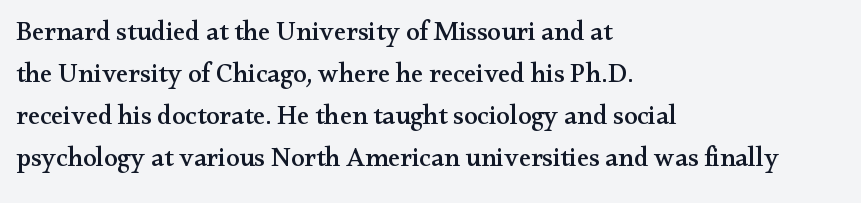
Quick note: underline off. The typesetter chose a ragged-right arrangement here. Posture: straight, roman, zero tilt. Leading: standard. Words appear dense and cohesive because spacing is normal.
